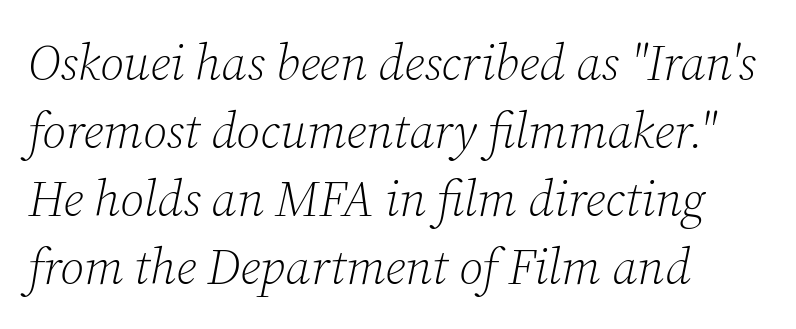
{"serif": "yes", "italic": "yes", "lean": "right", "slant_degrees": 12, "bold": "no", "weight": "light", "width": "normal", "stroke_contrast": "low", "x_height": "medium", "monospaced": "no", "underline": "no", "align": "left", "line_spacing": "normal", "line_spacing_ratio": 1.36, "letter_spacing": "normal", "letter_spacing_em": 0.0, "glyph_px": 50}
